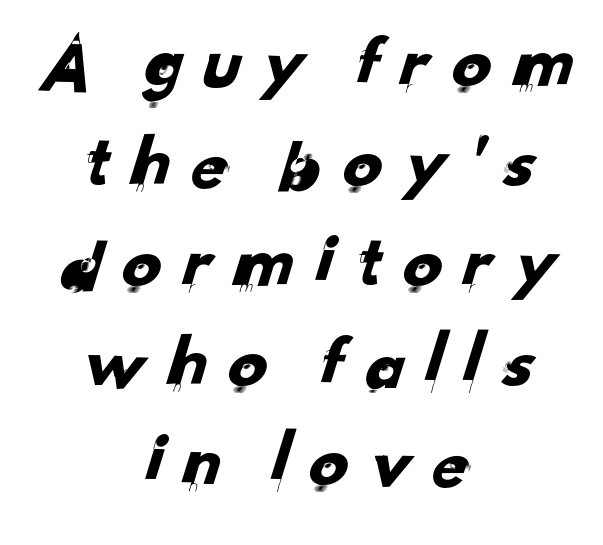
The image shows 78 px sans-serif type; set centered, normal line spacing (1.28x), unusually wide letter spacing (+0.2 em), not underlined; low stroke contrast and a small x-height.
